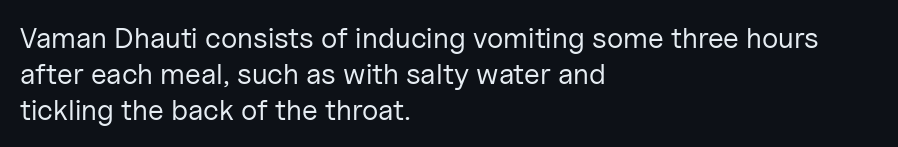
{"serif": "no", "italic": "no", "bold": "no", "weight": "regular", "width": "normal", "stroke_contrast": "low", "x_height": "medium", "monospaced": "no", "underline": "no", "align": "left", "line_spacing_ratio": 1.24, "letter_spacing": "normal", "letter_spacing_em": 0.0, "glyph_px": 29}
